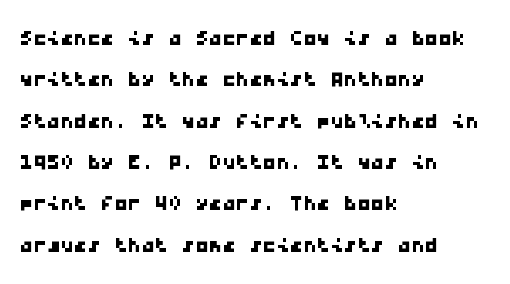
Any mark beneath the type? The region is blank. The space between consecutive lines is moderate. Short and long lines alike share a common starting point at left. This sample uses plain, unmodified letter spacing.
